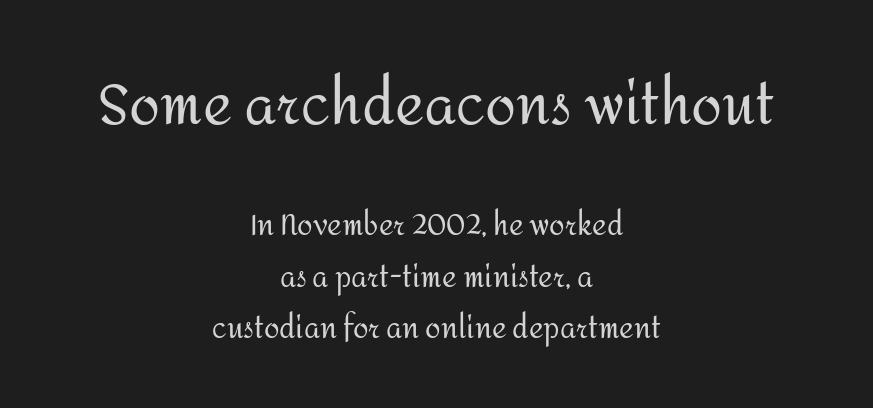
{"serif": "no", "italic": "no", "bold": "no", "weight": "regular", "width": "normal", "stroke_contrast": "medium", "x_height": "medium", "monospaced": "no", "underline": "no", "align": "center", "line_spacing_ratio": 1.83, "letter_spacing": "normal", "letter_spacing_em": 0.0, "larger_block": "first", "size_ratio": 2.0, "glyph_px": 56}
